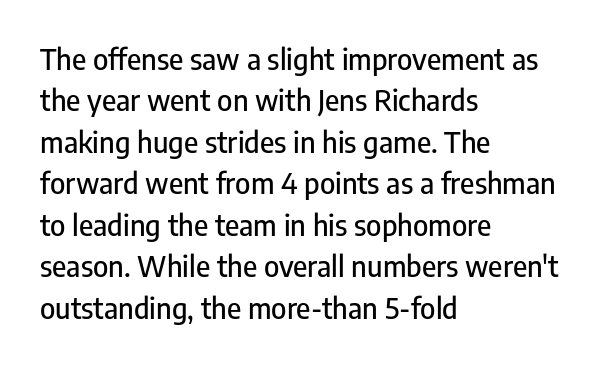
Q: Is the text italic (slanted)? A: No, it is upright.
Q: Is the typeface a serif or a sans-serif typeface? A: Sans-serif.
Q: Is the text underlined? A: No.
Q: How is the paragraph aligned? A: Left-aligned.
Q: Is the spacing between letters normal or unusually wide? A: Normal.
Q: Is the spacing between lines tight, normal or loose? A: Normal.
Q: Width (condensed, normal, or wide)? A: Condensed.
Q: Stroke contrast? A: Low.
Q: x-height? A: Medium.
Q: Monospaced? A: No.
